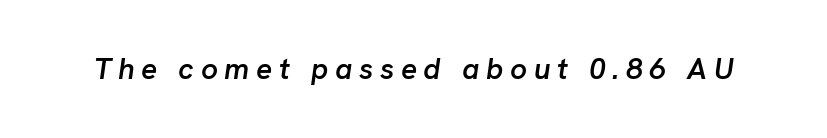
{"italic": "yes", "lean": "right", "slant_degrees": 8, "bold": "semi", "weight": "semibold", "width": "normal", "stroke_contrast": "low", "x_height": "medium", "monospaced": "no", "underline": "no", "letter_spacing": "wide", "letter_spacing_em": 0.22, "glyph_px": 30}
